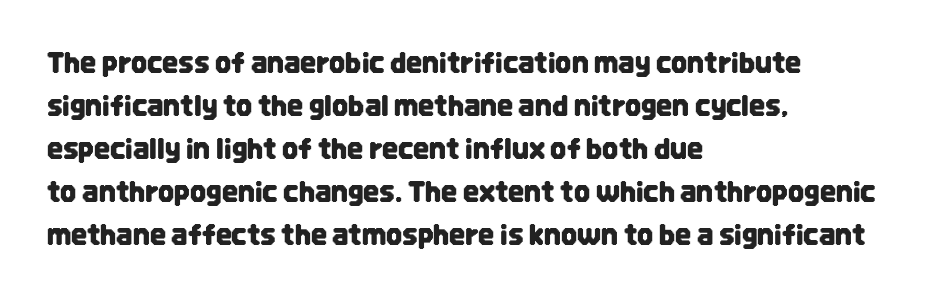
Are there feet on the stems? There aren't — it's a sans. Spacing verdict: proportional, widths tailored to each character. Descender tails drop into unmarked territory. The type sits square on the baseline with zero lean. This sample keeps an unexceptional amount of space between lines. Honestly, the letter spacing is just normal — you wouldn't notice it.
